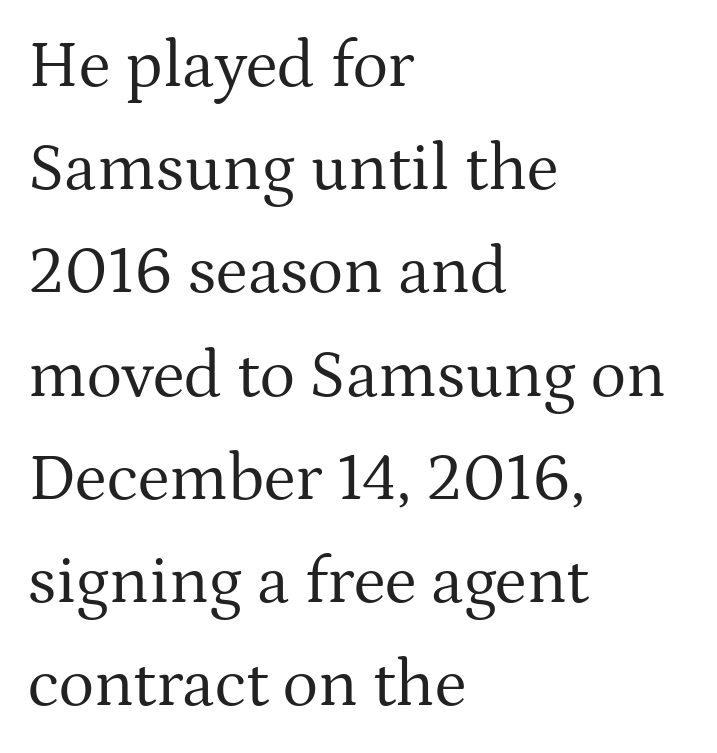
Q: Is the text bold? A: No.
Q: Is the text italic (slanted)? A: No, it is upright.
Q: Is the typeface a serif or a sans-serif typeface? A: Serif.
Q: Is the text underlined? A: No.
Q: How is the paragraph aligned? A: Left-aligned.
Q: Is the spacing between letters normal or unusually wide? A: Normal.
Q: Is the spacing between lines tight, normal or loose? A: Normal.
Q: Width (condensed, normal, or wide)? A: Normal.
Q: Stroke contrast? A: Medium.
Q: x-height? A: Medium.
Q: Monospaced? A: No.
